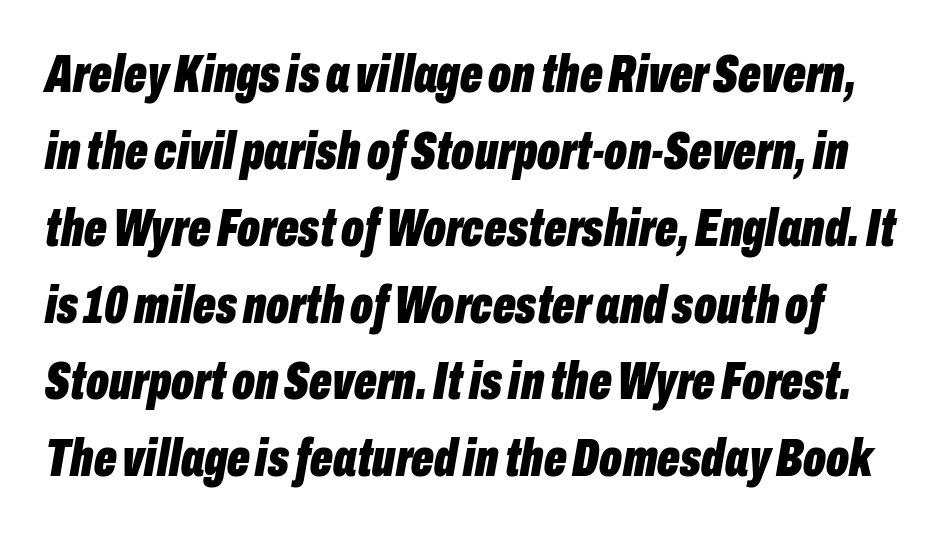
Q: Is the text bold? A: Yes.
Q: Is the text italic (slanted)? A: Yes, it leans right by about 10 degrees.
Q: Is the text underlined? A: No.
Q: Is the spacing between letters normal or unusually wide? A: Normal.
Q: Is the spacing between lines tight, normal or loose? A: Normal.
Q: Width (condensed, normal, or wide)? A: Condensed.
Q: Stroke contrast? A: Low.
Q: x-height? A: Medium.
Q: Monospaced? A: No.
